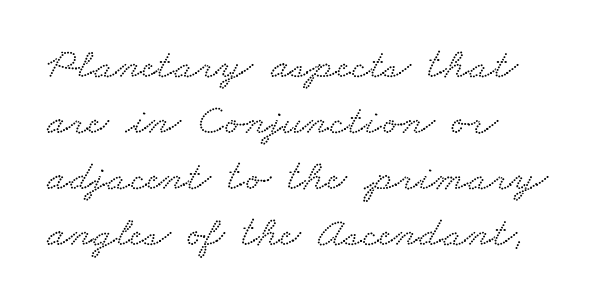
Q: Is the typeface a serif or a sans-serif typeface? A: Serif.
Q: Is the text underlined? A: No.
Q: How is the paragraph aligned? A: Left-aligned.
Q: Is the spacing between letters normal or unusually wide? A: Normal.
Q: Is the spacing between lines tight, normal or loose? A: Normal.
Q: Width (condensed, normal, or wide)? A: Wide.
Q: Stroke contrast? A: Low.
Q: x-height? A: Small.
Q: Monospaced? A: No.
